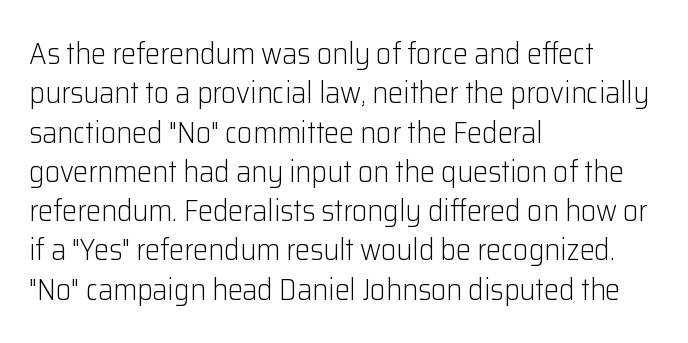
Q: Is the text bold? A: No.
Q: Is the text italic (slanted)? A: No, it is upright.
Q: Is the typeface a serif or a sans-serif typeface? A: Sans-serif.
Q: Is the text underlined? A: No.
Q: How is the paragraph aligned? A: Left-aligned.
Q: Is the spacing between letters normal or unusually wide? A: Normal.
Q: Is the spacing between lines tight, normal or loose? A: Normal.
Q: Width (condensed, normal, or wide)? A: Normal.
Q: Stroke contrast? A: Low.
Q: x-height? A: Medium.
Q: Monospaced? A: No.
